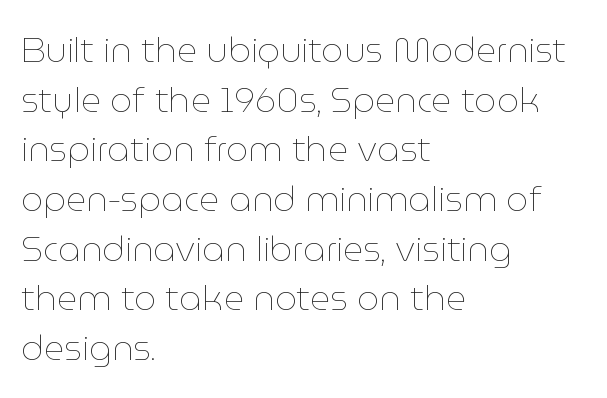
The image shows 35 px thin type, upright; set left-aligned, normal line spacing (1.42x), normal letter spacing, not underlined; low stroke contrast and a medium x-height.
